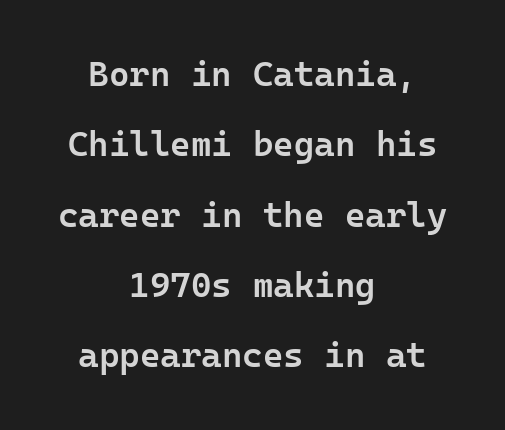
{"serif": "no", "italic": "no", "bold": "semi", "weight": "semibold", "width": "normal", "stroke_contrast": "low", "x_height": "medium", "underline": "no", "align": "center", "line_spacing": "loose", "line_spacing_ratio": 2.01, "letter_spacing": "normal", "letter_spacing_em": 0.0, "glyph_px": 35}
